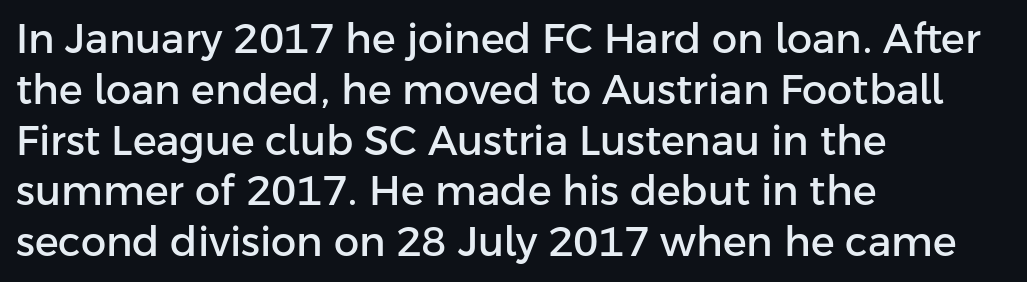
{"serif": "no", "italic": "no", "width": "normal", "stroke_contrast": "low", "x_height": "medium", "monospaced": "no", "underline": "no", "align": "left", "line_spacing": "normal", "line_spacing_ratio": 1.27, "letter_spacing": "normal", "letter_spacing_em": 0.0, "glyph_px": 40}
